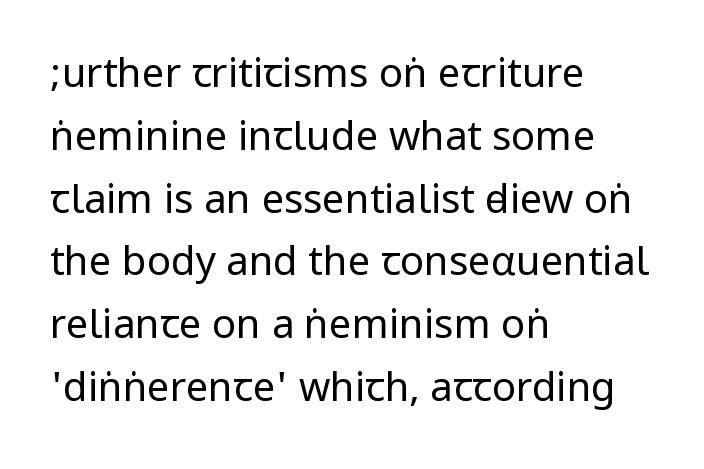
These lines are set flush left with a ragged right edge. Does the lettering tilt? It doesn't — this is upright. Glyph-to-glyph distance matches everyday printed text. Letters have the restrained weight of plain body copy at most. Rule under the text: the space is simply empty. Check where the strokes stop: nothing finishes them off — pure sans.
